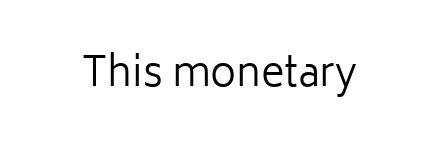
{"serif": "no", "italic": "no", "bold": "no", "weight": "regular", "width": "normal", "stroke_contrast": "low", "x_height": "medium", "monospaced": "no", "underline": "no", "letter_spacing": "normal", "letter_spacing_em": 0.0, "glyph_px": 40}
